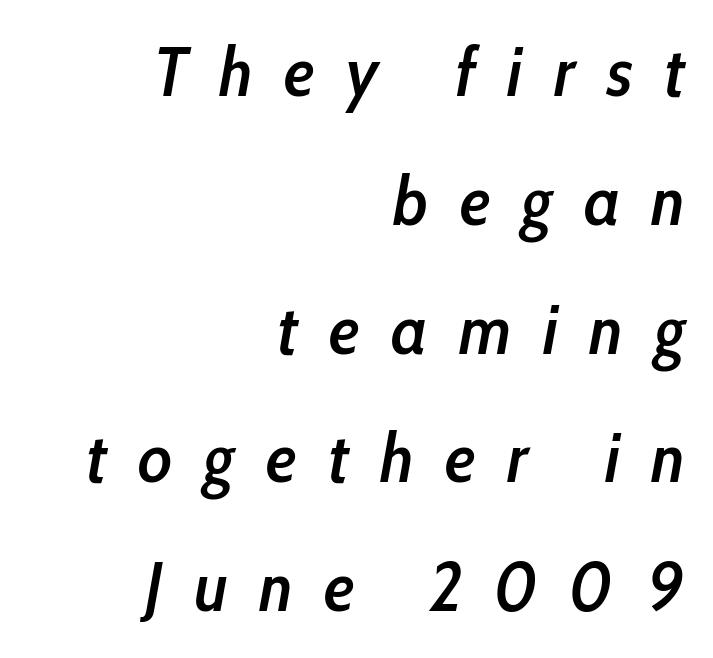
The image shows 70 px semibold, condensed type, italic (leaning right); set right-aligned, line spacing 1.84x, unusually wide letter spacing (+0.45 em), not underlined; low stroke contrast and a medium x-height.
